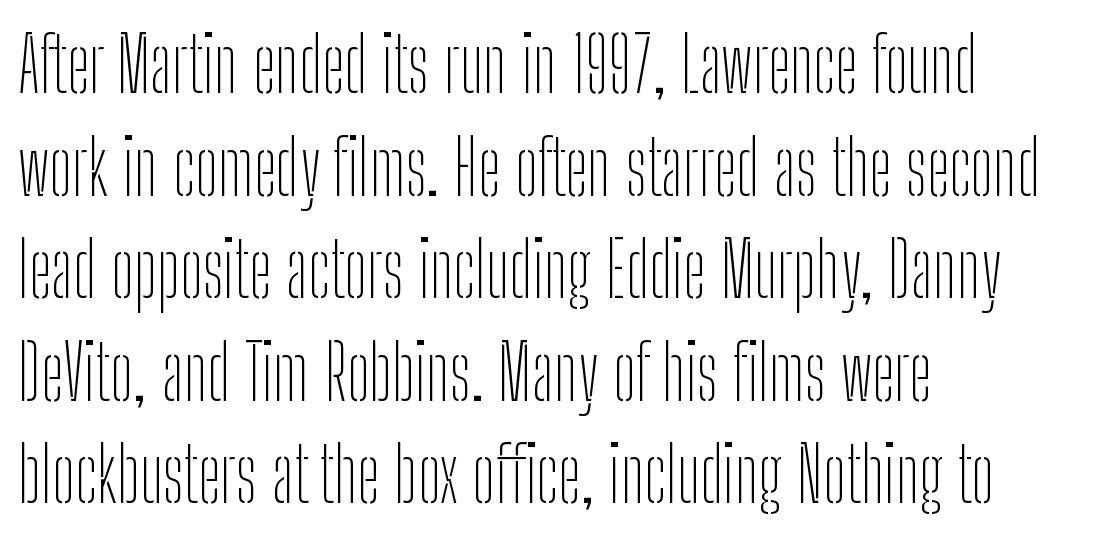
Q: Is the text bold? A: No.
Q: Is the text italic (slanted)? A: No, it is upright.
Q: Is the typeface a serif or a sans-serif typeface? A: Sans-serif.
Q: Is the text underlined? A: No.
Q: How is the paragraph aligned? A: Left-aligned.
Q: Is the spacing between letters normal or unusually wide? A: Normal.
Q: Is the spacing between lines tight, normal or loose? A: Normal.
Q: Width (condensed, normal, or wide)? A: Condensed.
Q: Stroke contrast? A: Low.
Q: x-height? A: Medium.
Q: Monospaced? A: No.
